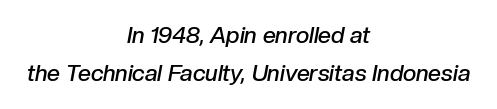
The image shows 23 px text type, italic (leaning right); set centered, normal line spacing (1.67x), normal letter spacing, not underlined.
